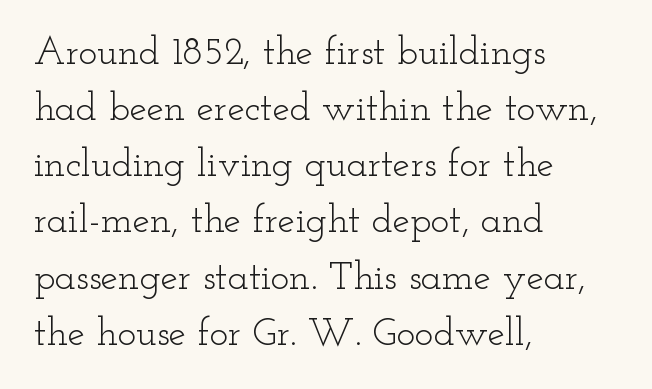
No italicization has been applied; the sample stays upright. The passage shown is not bold in any degree. This rendering features lettering with no underline. Every row of glyphs begins at an identical x-position on the left.
